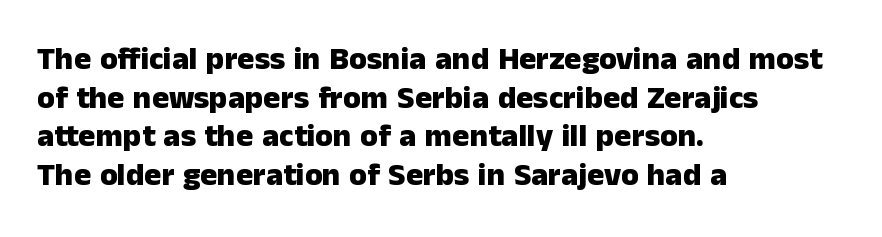
The image shows 32 px heavy sans-serif type, upright; set left-aligned, line spacing 1.21x, normal letter spacing, not underlined; low stroke contrast and a medium x-height.
